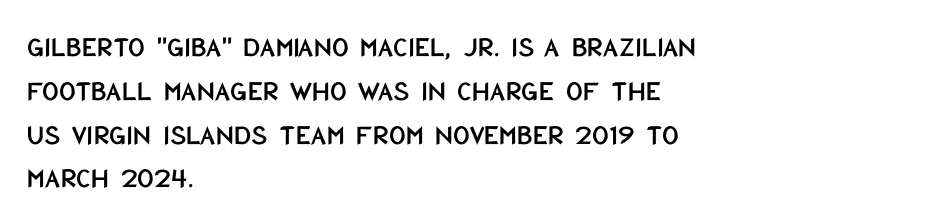
{"serif": "no", "italic": "no", "width": "condensed", "stroke_contrast": "low", "x_height": "large", "monospaced": "no", "underline": "no", "align": "left", "line_spacing": "normal", "line_spacing_ratio": 1.51, "letter_spacing": "normal", "letter_spacing_em": 0.0, "glyph_px": 29}
